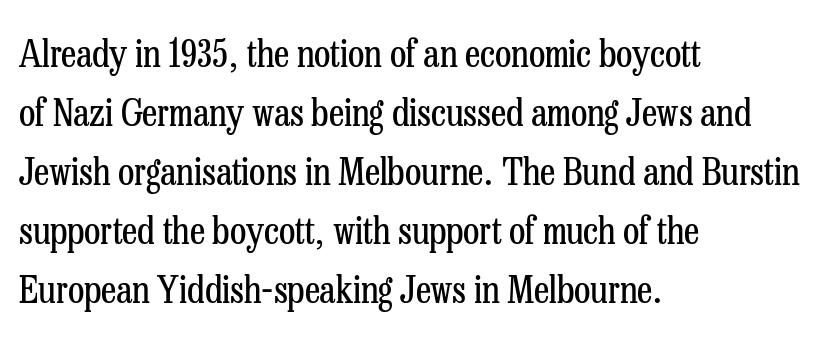
{"serif": "yes", "italic": "no", "bold": "no", "weight": "regular", "width": "condensed", "stroke_contrast": "low", "x_height": "medium", "monospaced": "no", "underline": "no", "align": "left", "line_spacing": "normal", "line_spacing_ratio": 1.55, "letter_spacing": "normal", "letter_spacing_em": 0.0, "glyph_px": 38}
